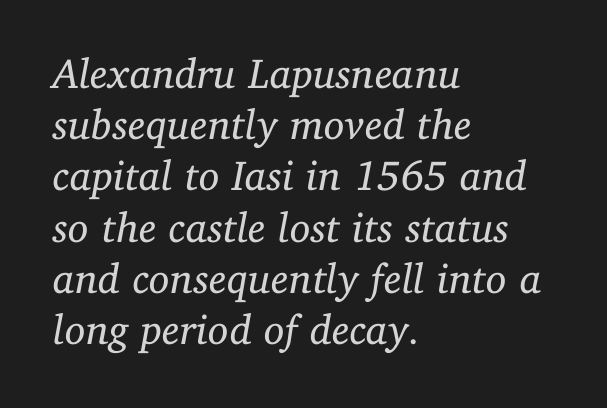
The image shows 42 px regular-weight serif type, italic (leaning right); set left-aligned, line spacing 1.22x, normal letter spacing, not underlined; low stroke contrast and a medium x-height.
